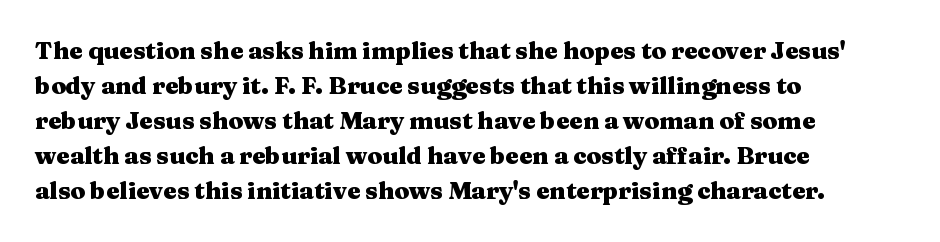
A classic flush-left, rag-right setting is used for this passage. The strokes are fattened all the way to bold. Plain, unruled lines of type. Tracking value appears to be zero — textbook default spacing.
